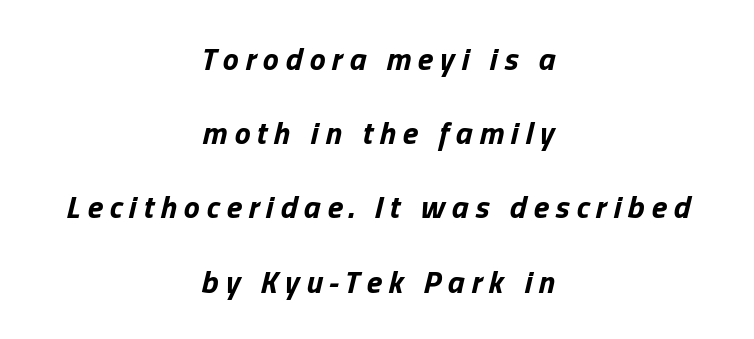
Q: Is the text bold? A: Yes.
Q: Is the text italic (slanted)? A: Yes, it leans right by about 13 degrees.
Q: Is the text underlined? A: No.
Q: How is the paragraph aligned? A: Centered.
Q: Is the spacing between letters normal or unusually wide? A: Unusually wide.
Q: Is the spacing between lines tight, normal or loose? A: Loose.
Q: Width (condensed, normal, or wide)? A: Normal.
Q: Stroke contrast? A: Low.
Q: x-height? A: Medium.
Q: Monospaced? A: No.
